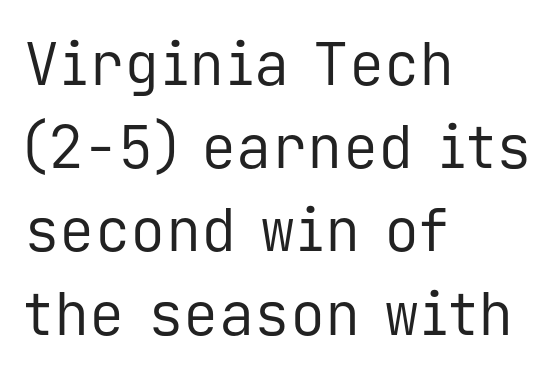
Q: Is the text bold? A: No.
Q: Is the text italic (slanted)? A: No, it is upright.
Q: Is the typeface a serif or a sans-serif typeface? A: Sans-serif.
Q: Is the text underlined? A: No.
Q: How is the paragraph aligned? A: Left-aligned.
Q: Is the spacing between letters normal or unusually wide? A: Normal.
Q: Is the spacing between lines tight, normal or loose? A: Normal.
Q: Width (condensed, normal, or wide)? A: Normal.
Q: Stroke contrast? A: Low.
Q: x-height? A: Medium.
Q: Monospaced? A: Yes.
